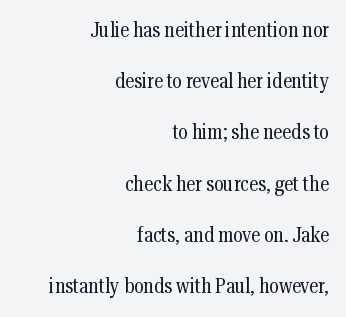
Q: Is the text bold? A: No.
Q: Is the text italic (slanted)? A: No, it is upright.
Q: Is the text underlined? A: No.
Q: How is the paragraph aligned? A: Right-aligned.
Q: Is the spacing between letters normal or unusually wide? A: Normal.
Q: Is the spacing between lines tight, normal or loose? A: Loose.
